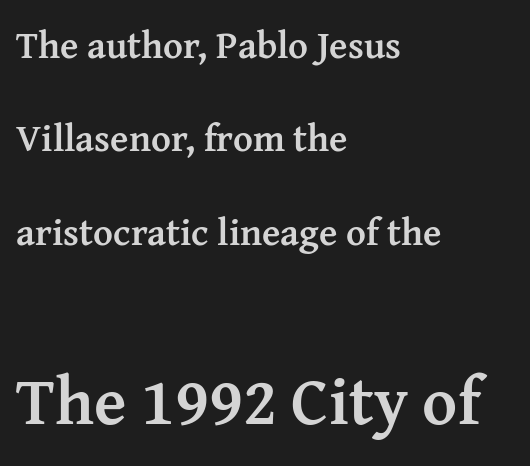
Q: Is the text bold? A: Yes.
Q: Is the text italic (slanted)? A: No, it is upright.
Q: Is the typeface a serif or a sans-serif typeface? A: Serif.
Q: Is the text underlined? A: No.
Q: How is the paragraph aligned? A: Left-aligned.
Q: Is the spacing between letters normal or unusually wide? A: Normal.
Q: Is the spacing between lines tight, normal or loose? A: Loose.
Q: Which block of text is set in a larger size, the first (top) or the second (bottom)? A: The second (bottom) one.
Q: Width (condensed, normal, or wide)? A: Normal.
Q: Stroke contrast? A: Medium.
Q: x-height? A: Medium.
Q: Monospaced? A: No.
